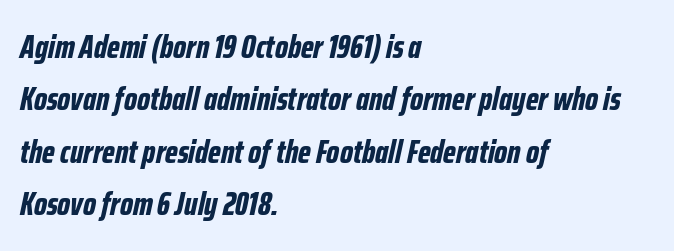
Q: Is the text bold? A: Yes.
Q: Is the text italic (slanted)? A: Yes, it leans right by about 12 degrees.
Q: Is the text underlined? A: No.
Q: How is the paragraph aligned? A: Left-aligned.
Q: Is the spacing between letters normal or unusually wide? A: Normal.
Q: Is the spacing between lines tight, normal or loose? A: Normal.
Q: Width (condensed, normal, or wide)? A: Condensed.
Q: Stroke contrast? A: Low.
Q: x-height? A: Medium.
Q: Monospaced? A: No.
